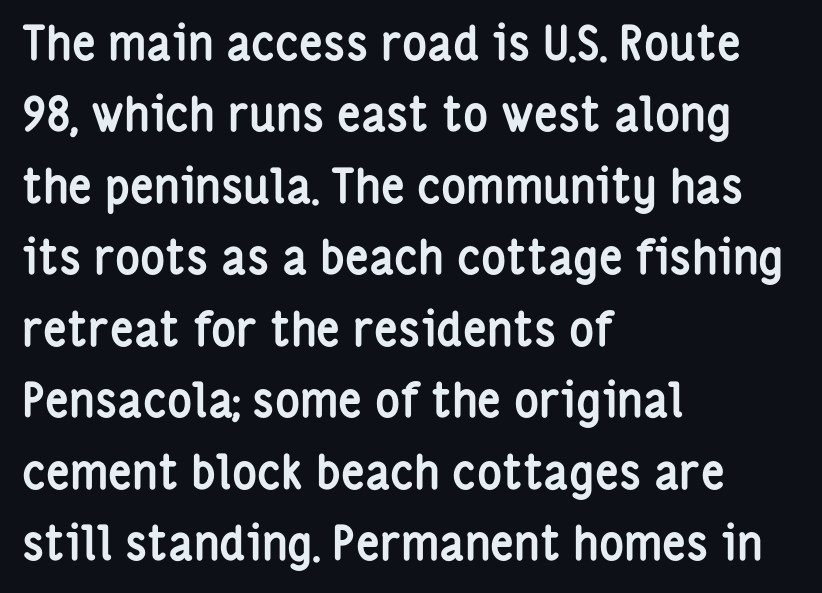
{"serif": "no", "italic": "no", "bold": "yes", "weight": "semibold", "width": "condensed", "stroke_contrast": "low", "x_height": "medium", "monospaced": "no", "underline": "no", "align": "left", "line_spacing": "normal", "line_spacing_ratio": 1.52, "letter_spacing": "normal", "letter_spacing_em": 0.0, "glyph_px": 47}
